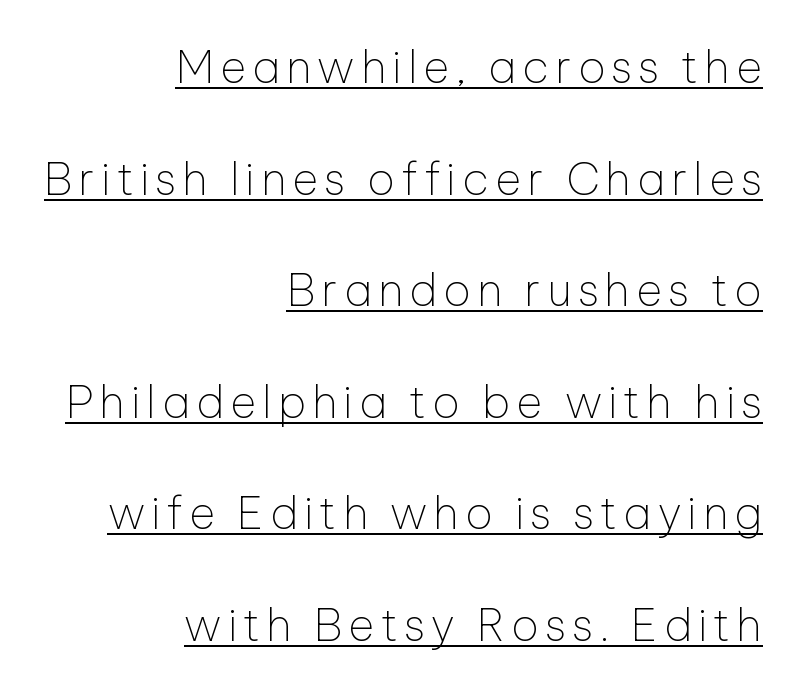
Nothing heavy about these letters — not bold at all. The lines are spread far apart with generous leading. Underlined type. Is the block centered? No — it sits flush against the right margin.
